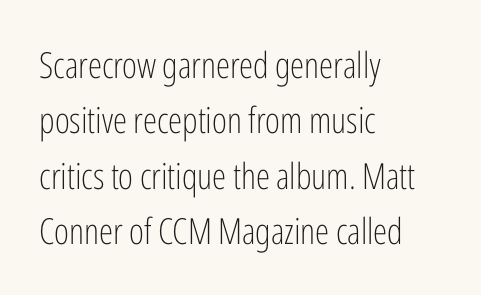
{"serif": "no", "italic": "no", "bold": "no", "weight": "light", "width": "condensed", "stroke_contrast": "low", "x_height": "medium", "monospaced": "no", "underline": "no", "align": "left", "line_spacing": "normal", "line_spacing_ratio": 1.54, "letter_spacing": "normal", "letter_spacing_em": 0.0, "glyph_px": 36}
